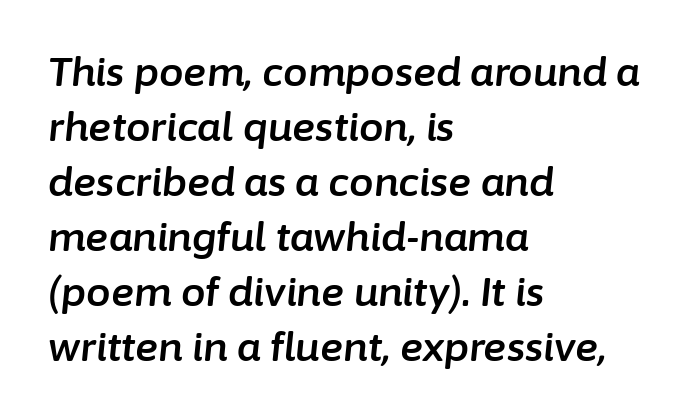
Rule under the text: the space is simply empty. Think of a printed novel: that variable character pitch is what you see here. The passage shown leans; its letterforms are oblique. Leading: standard. These lines stack with their left ends in a neat column.
